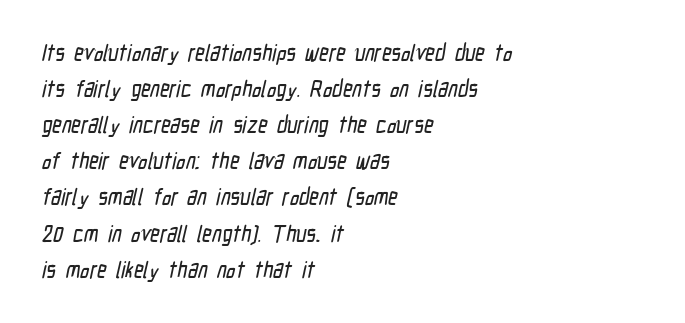
The image shows 23 px text type; set left-aligned, normal line spacing (1.57x), normal letter spacing, not underlined.
